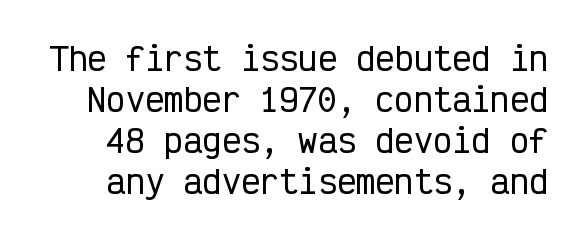
Q: Is the text italic (slanted)? A: No, it is upright.
Q: Is the typeface a serif or a sans-serif typeface? A: Sans-serif.
Q: Is the text underlined? A: No.
Q: Is the spacing between letters normal or unusually wide? A: Normal.
Q: Is the spacing between lines tight, normal or loose? A: Normal.
Q: Width (condensed, normal, or wide)? A: Condensed.
Q: Stroke contrast? A: Low.
Q: x-height? A: Medium.
Q: Monospaced? A: Yes.
